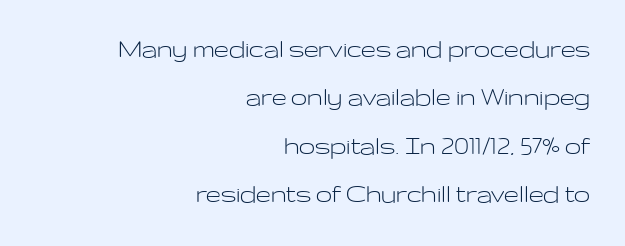
Q: Is the text bold? A: No.
Q: Is the text italic (slanted)? A: No, it is upright.
Q: Is the typeface a serif or a sans-serif typeface? A: Sans-serif.
Q: Is the text underlined? A: No.
Q: How is the paragraph aligned? A: Right-aligned.
Q: Is the spacing between letters normal or unusually wide? A: Normal.
Q: Is the spacing between lines tight, normal or loose? A: Normal.
Q: Width (condensed, normal, or wide)? A: Wide.
Q: Stroke contrast? A: Low.
Q: x-height? A: Medium.
Q: Monospaced? A: No.
